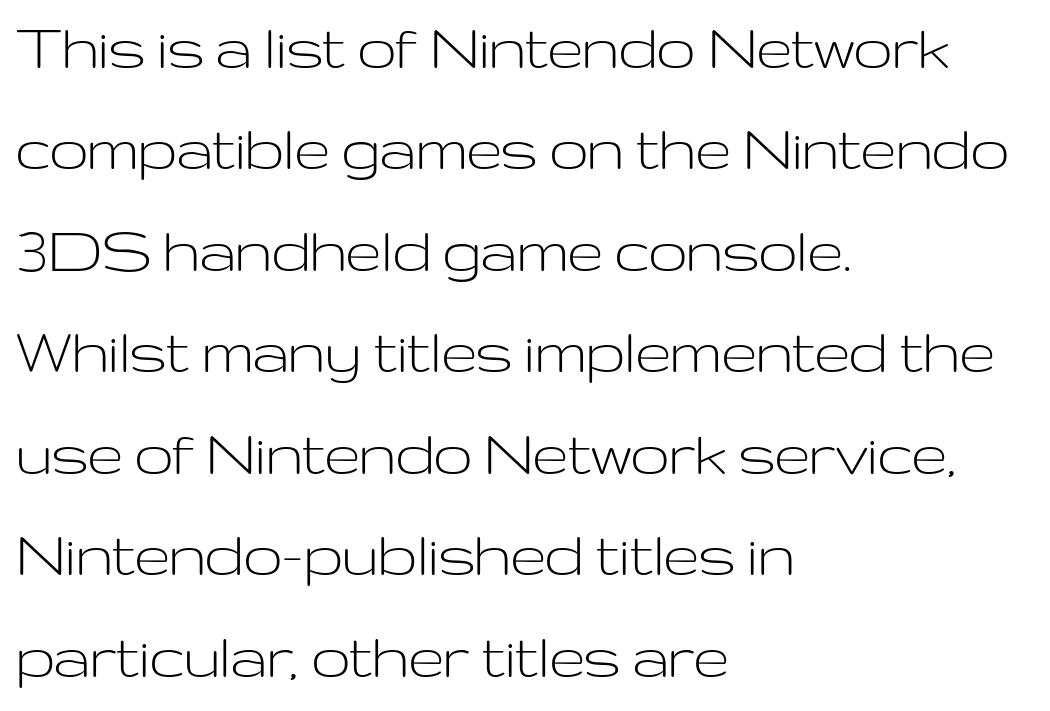
Letterform terminals end flat and unadorned throughout the passage. Is this a heavy cut? Hardly; it is regular or lighter. The leading is moderate, giving the passage an even texture. Is this a fixed-width face? No — the glyphs have proportional, varying widths. The gap between lines stays unmarked.
